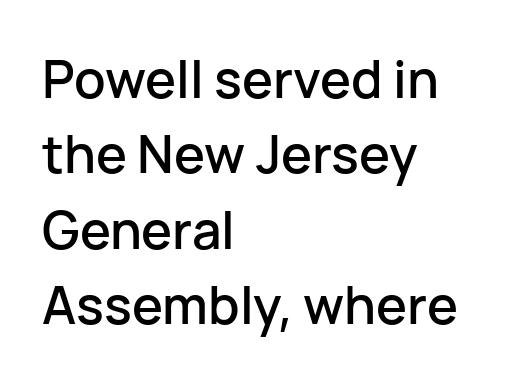
The image shows 52 px sans-serif type, upright; set left-aligned, normal line spacing (1.45x), normal letter spacing, not underlined; low stroke contrast and a medium x-height.
